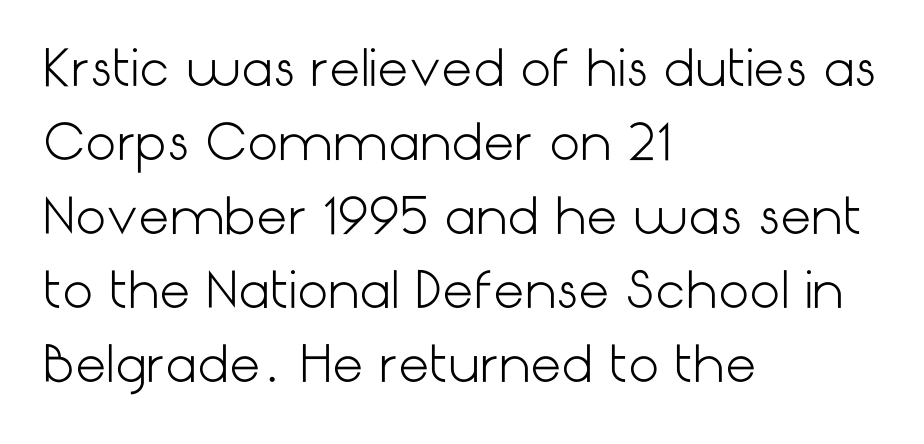
The image shows 49 px light sans-serif type, upright; set left-aligned, normal line spacing (1.51x), normal letter spacing, not underlined; low stroke contrast and a medium x-height.
